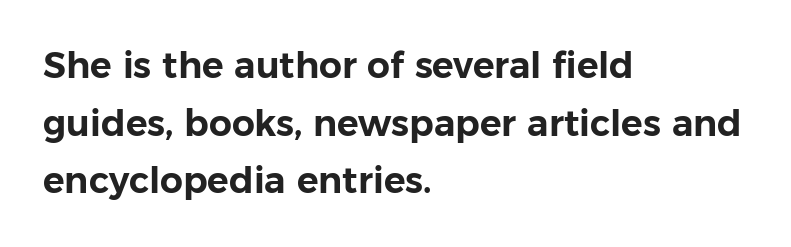
Varying glyph widths throughout — classic text-font behaviour. The tracking reads as untouched default to a designer's eye. Type without underlining. Style check: upright.
